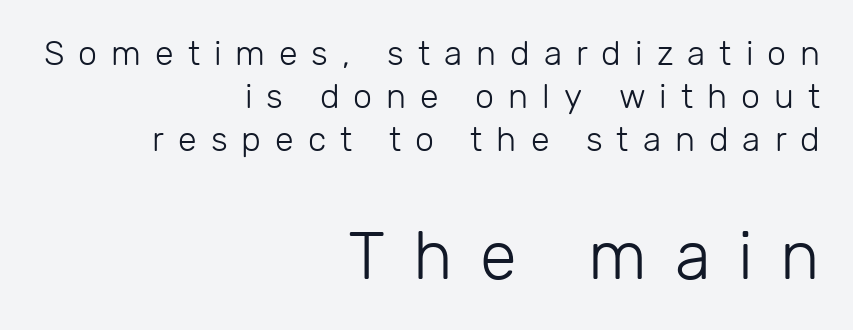
The lettering holds an erect, upright posture throughout. These lines have a slow, spaced-out rhythm from letter to letter. Descenders are the only things crossing below the line. Spacing verdict: proportional, widths tailored to each character. Is the block centered? No — it sits flush against the right margin.
